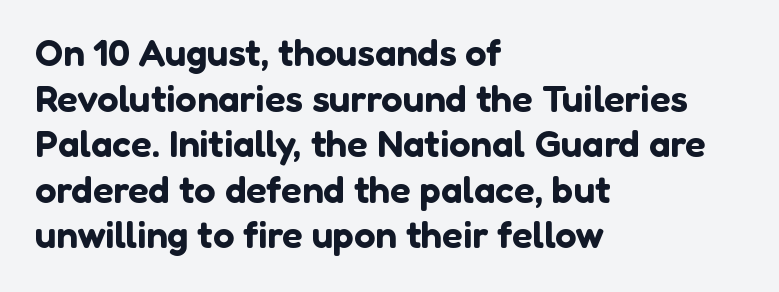
The image shows 38 px sans-serif type, upright; set left-aligned, line spacing 1.2x, normal letter spacing, not underlined; low stroke contrast and a medium x-height.
